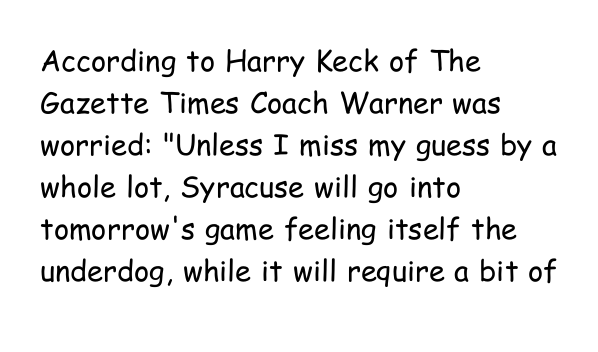
Q: Is the text bold? A: No.
Q: Is the text italic (slanted)? A: No, it is upright.
Q: Is the typeface a serif or a sans-serif typeface? A: Sans-serif.
Q: Is the text underlined? A: No.
Q: How is the paragraph aligned? A: Left-aligned.
Q: Is the spacing between letters normal or unusually wide? A: Normal.
Q: Is the spacing between lines tight, normal or loose? A: Normal.
Q: Width (condensed, normal, or wide)? A: Condensed.
Q: Stroke contrast? A: Low.
Q: x-height? A: Medium.
Q: Monospaced? A: No.
